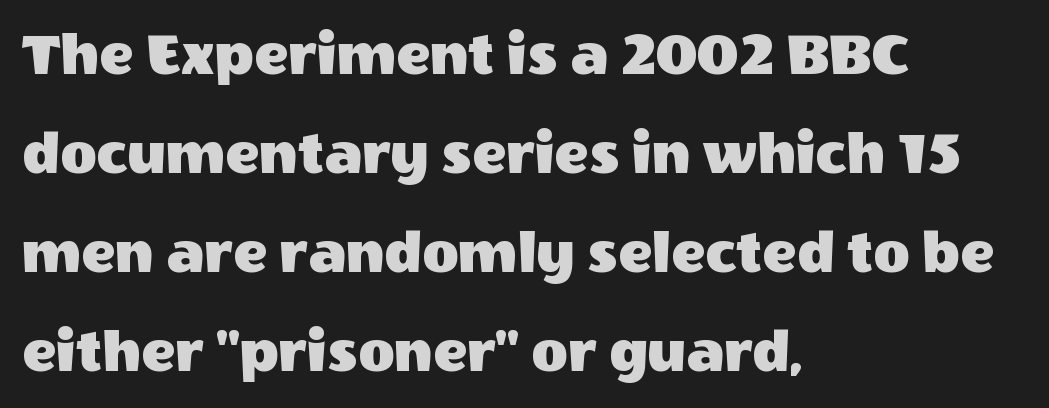
In CSS terms this would be text-align: left. Varying glyph widths throughout — classic text-font behaviour. Unmarked baselines from the first word to the last. The axis of the letterforms is exactly vertical. Does extra space separate the letters? No, they use regular spacing.
